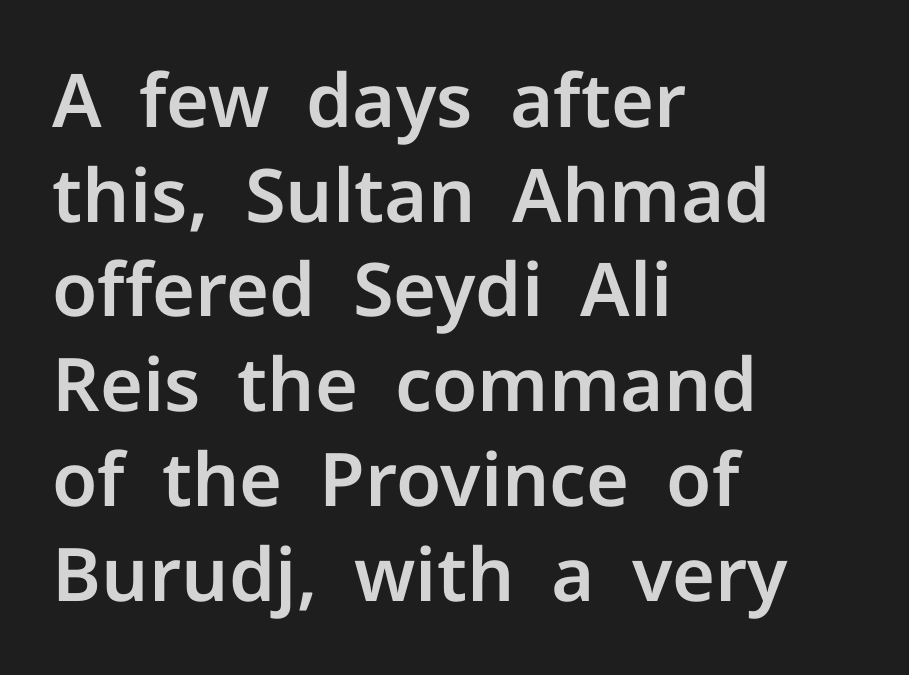
Nobody drew a line under any word here. Looks like regular typesetting: each glyph gets only the width it needs. Layout note: lines flush left. It's the straight-up-and-down kind of type. A typesetter would call this zero additional tracking.
